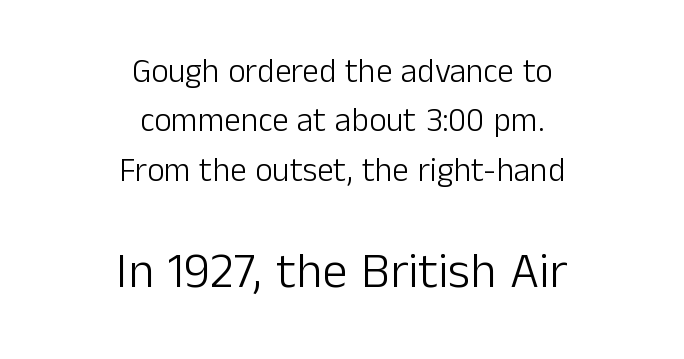
Q: Is the text bold? A: No.
Q: Is the text italic (slanted)? A: No, it is upright.
Q: Is the typeface a serif or a sans-serif typeface? A: Sans-serif.
Q: Is the text underlined? A: No.
Q: How is the paragraph aligned? A: Centered.
Q: Is the spacing between letters normal or unusually wide? A: Normal.
Q: Is the spacing between lines tight, normal or loose? A: Normal.
Q: Which block of text is set in a larger size, the first (top) or the second (bottom)? A: The second (bottom) one.
Q: Width (condensed, normal, or wide)? A: Normal.
Q: Stroke contrast? A: Low.
Q: x-height? A: Medium.
Q: Monospaced? A: No.
